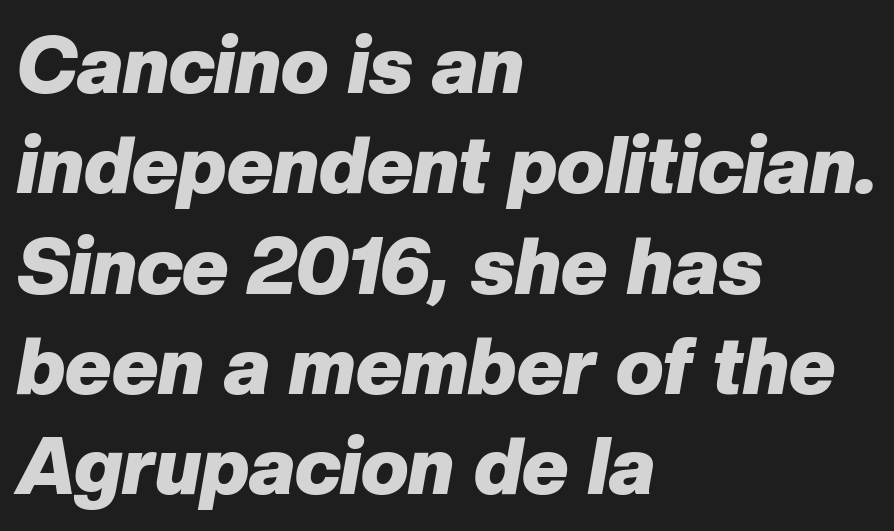
{"italic": "yes", "lean": "right", "slant_degrees": 10, "bold": "yes", "weight": "heavy", "width": "normal", "stroke_contrast": "low", "x_height": "medium", "monospaced": "no", "underline": "no", "align": "left", "line_spacing": "normal", "line_spacing_ratio": 1.27, "letter_spacing": "normal", "letter_spacing_em": 0.0, "glyph_px": 79}
